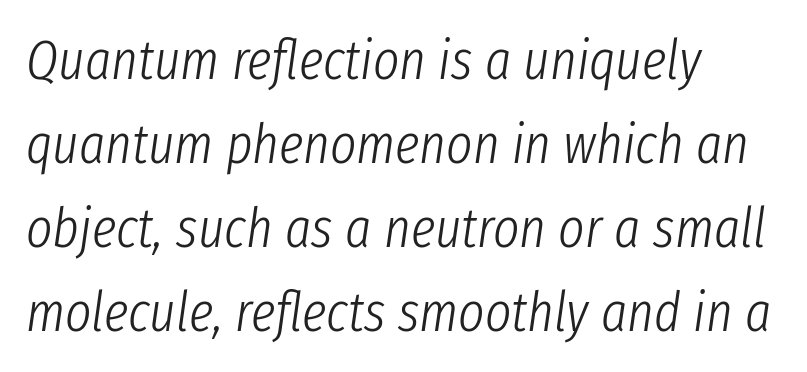
{"italic": "yes", "lean": "right", "slant_degrees": 8, "bold": "no", "weight": "light", "width": "condensed", "stroke_contrast": "low", "x_height": "medium", "monospaced": "no", "underline": "no", "align": "left", "line_spacing": "normal", "line_spacing_ratio": 1.5, "letter_spacing": "normal", "letter_spacing_em": 0.0, "glyph_px": 56}
